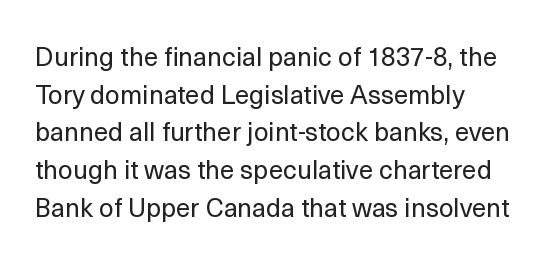
The image shows 26 px text type, upright; set left-aligned, normal line spacing (1.45x), normal letter spacing, not underlined.
